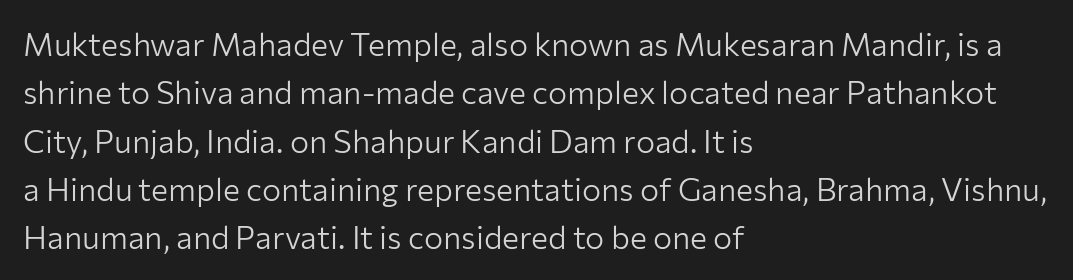
The image shows 32 px light sans-serif type, upright; set left-aligned, normal line spacing (1.51x), normal letter spacing, not underlined; low stroke contrast and a medium x-height.
